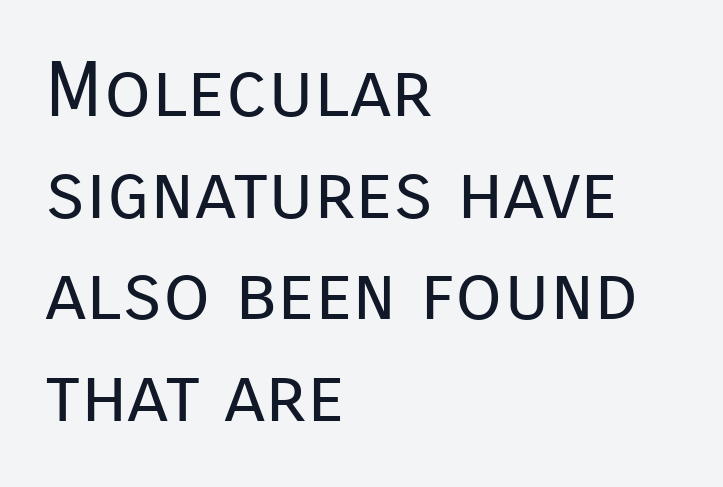
Q: Is the text bold? A: No.
Q: Is the text italic (slanted)? A: No, it is upright.
Q: Is the typeface a serif or a sans-serif typeface? A: Sans-serif.
Q: Is the text underlined? A: No.
Q: How is the paragraph aligned? A: Left-aligned.
Q: Is the spacing between letters normal or unusually wide? A: Normal.
Q: Is the spacing between lines tight, normal or loose? A: Normal.
Q: Width (condensed, normal, or wide)? A: Normal.
Q: Stroke contrast? A: Low.
Q: x-height? A: Medium.
Q: Monospaced? A: No.
